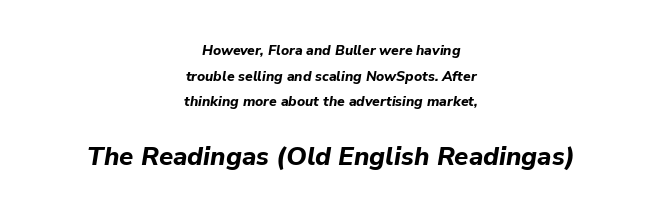
What stands out about the letter spacing? Nothing — it is the standard amount. The second block has been scaled up relative to the first. An italicized treatment has been applied to the whole sample. Teacher's note: observe the equal gaps on both sides — that is centered alignment. Stroke thickness is high; the sample reads as a true bold.
